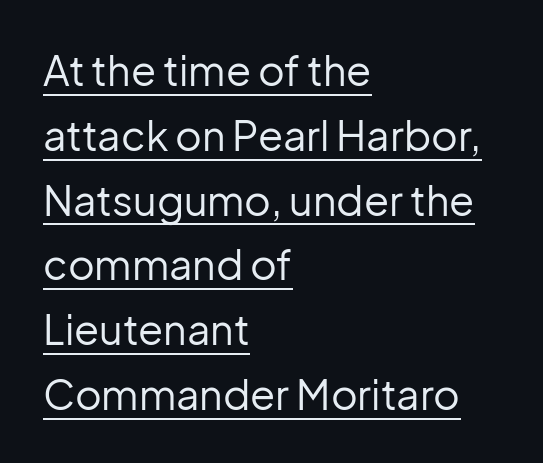
Compared with a typical body face, this is equally light or lighter still. The rag falls on the right side of this text block. Proportional: the letters do not fall into vertical columns. Compared with typical paragraphs, the rows here are spaced about the same. Grotesque or geometric, the face here clearly has no serifs. In terms of posture, this sample is upright.
